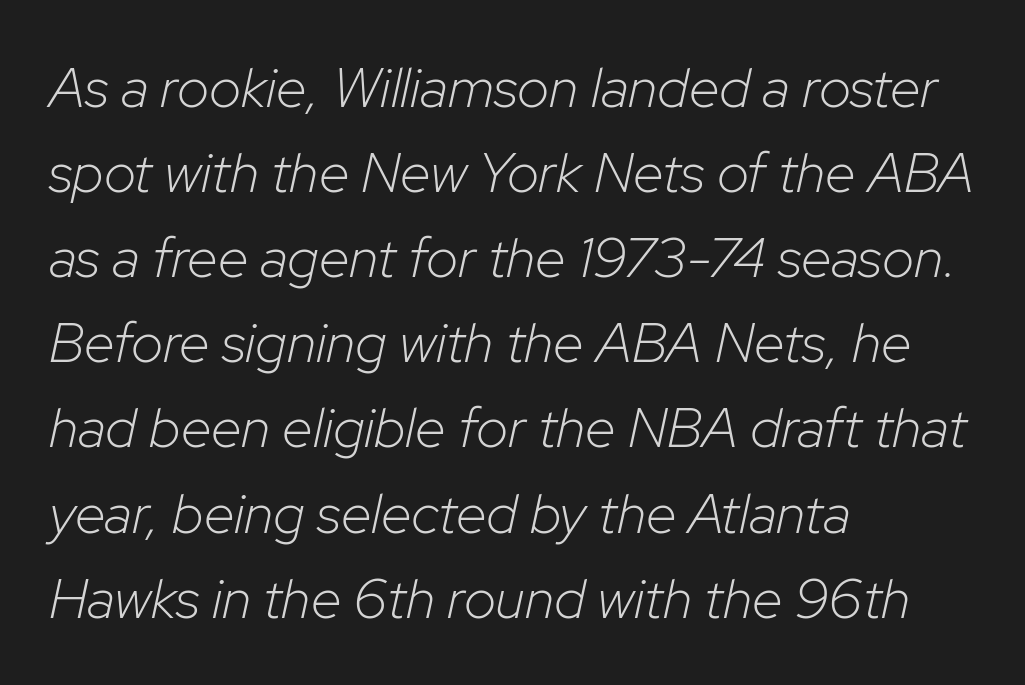
The image shows 56 px light type, italic (leaning right); set left-aligned, normal line spacing (1.52x), normal letter spacing, not underlined; low stroke contrast and a medium x-height.
